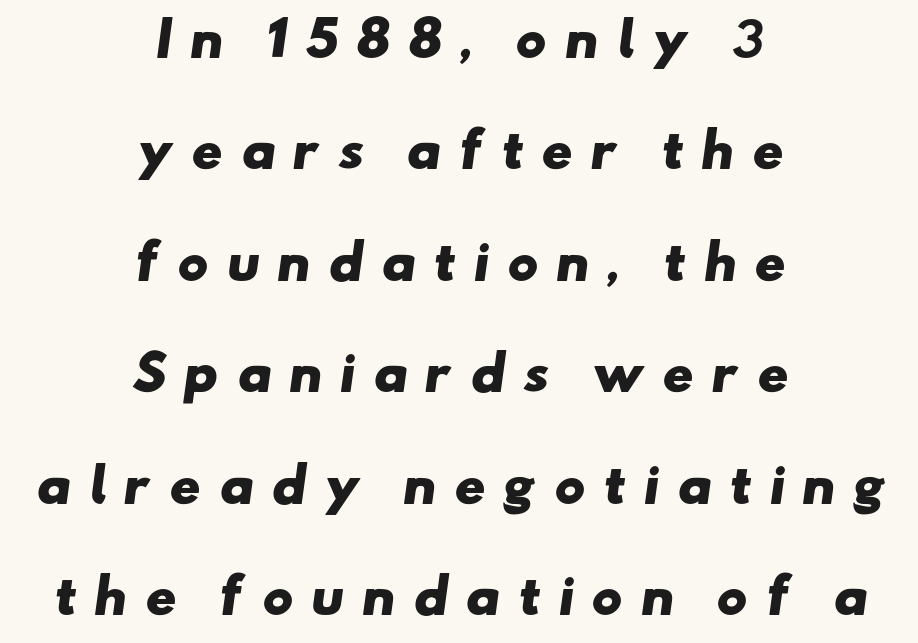
The image shows 47 px heavy, wide sans-serif type; set centered, loose line spacing (2.37x), unusually wide letter spacing (+0.36 em), not underlined; low stroke contrast and a small x-height.
